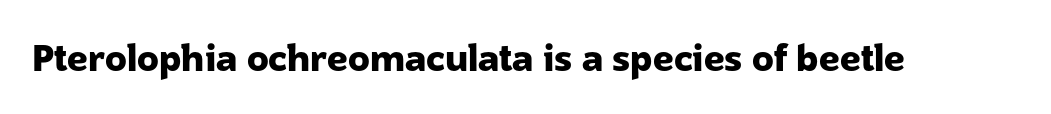
The image shows 36 px heavy sans-serif type, upright; set normal letter spacing, not underlined; low stroke contrast and a medium x-height.
